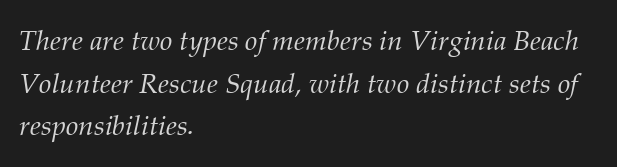
The image shows 28 px light serif type, italic (leaning right); set left-aligned, normal line spacing (1.52x), normal letter spacing, not underlined; medium stroke contrast and a medium x-height.
